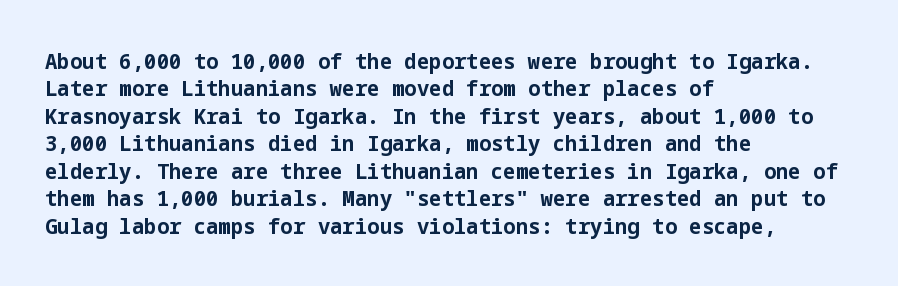
Q: Is the text bold? A: Yes.
Q: Is the text italic (slanted)? A: No, it is upright.
Q: Is the text underlined? A: No.
Q: How is the paragraph aligned? A: Left-aligned.
Q: Is the spacing between letters normal or unusually wide? A: Normal.
Q: Is the spacing between lines tight, normal or loose? A: Normal.
